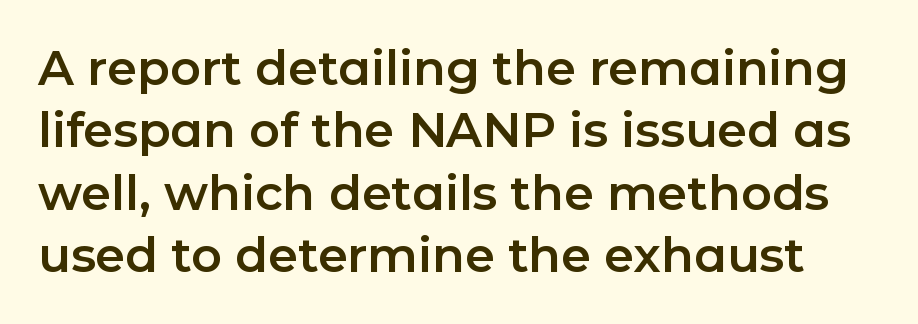
This rendering leaves character spacing at its baseline value. What kind of face is this? One without serifs — a sans. The rendering uses a moderate line-height, typical for paragraphs. The letters stand upright; this is a roman face. Type without underlining.
